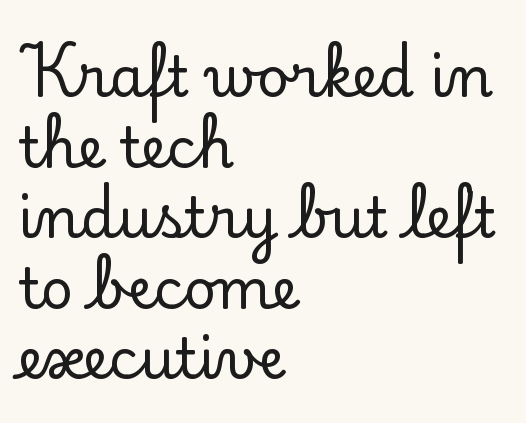
The passage shown stacks its lines at a standard gap. In terms of letterspacing, this is plain default setting. The foot of each line stays bare and open. Is there any slant? The stems are plumb. Layout note: lines flush left. Look at the bottom of the vertical strokes: they flare into serifs here.
